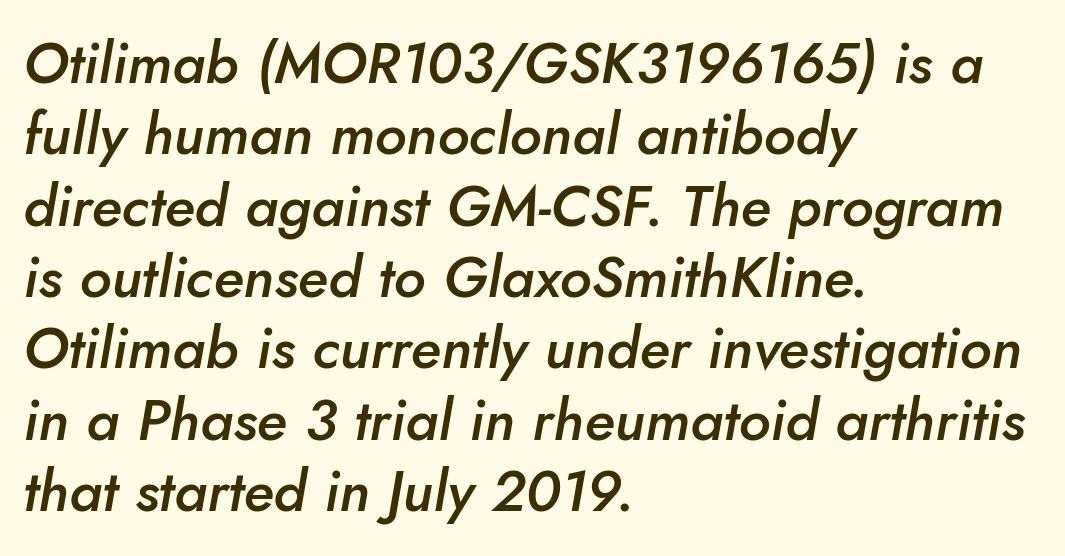
The passage shown is typed in a proportional face where columns would drift. Looking at the ascenders, they clearly lean. Line starts are locked; line ends wander. A somewhat darkened texture: the type is semibold rather than bold. A typesetter would call this zero additional tracking. The string is rendered with underlining switched off.
